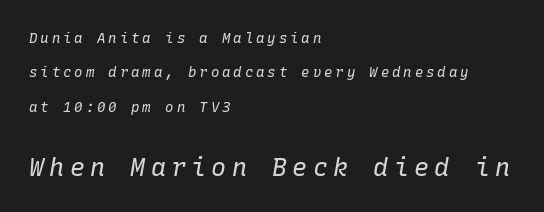
The image shows 25 px text type, italic (leaning right); set left-aligned, loose line spacing (2.45x), unusually wide letter spacing (+0.21 em), not underlined; the second (bottom) block is 1.79x larger.
